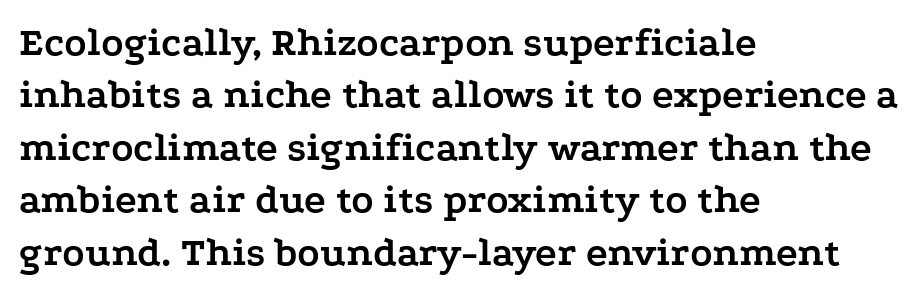
{"serif": "yes", "italic": "no", "bold": "yes", "weight": "semibold", "width": "wide", "stroke_contrast": "low", "x_height": "medium", "monospaced": "no", "underline": "no", "align": "left", "line_spacing": "normal", "line_spacing_ratio": 1.28, "letter_spacing": "normal", "letter_spacing_em": 0.0, "glyph_px": 41}
